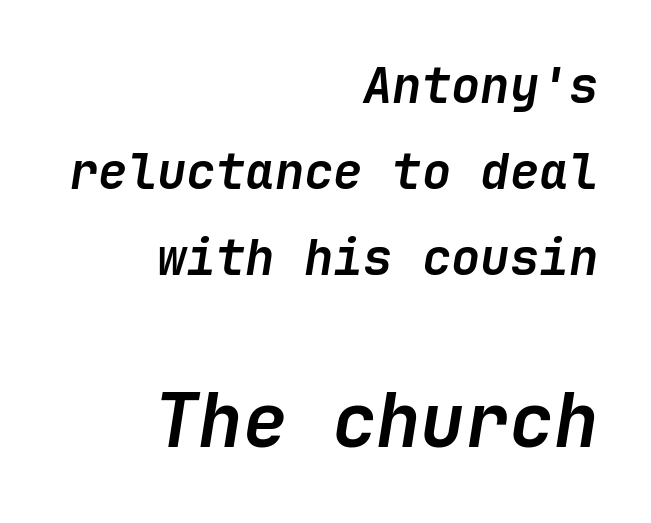
Q: Is the text bold? A: Yes.
Q: Is the text italic (slanted)? A: Yes, it leans right by about 9 degrees.
Q: Is the text underlined? A: No.
Q: How is the paragraph aligned? A: Right-aligned.
Q: Is the spacing between letters normal or unusually wide? A: Normal.
Q: Which block of text is set in a larger size, the first (top) or the second (bottom)? A: The second (bottom) one.
Q: Width (condensed, normal, or wide)? A: Normal.
Q: Stroke contrast? A: Low.
Q: x-height? A: Medium.
